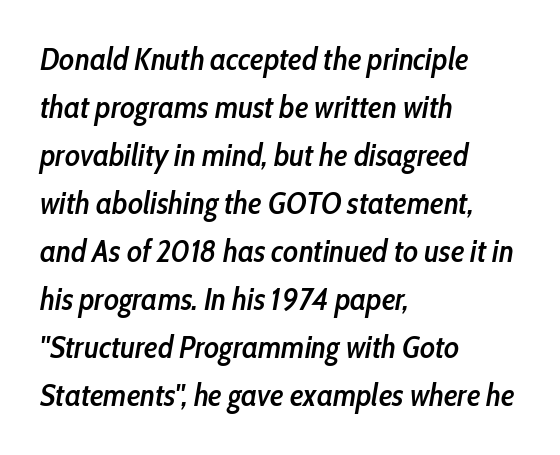
{"italic": "yes", "lean": "right", "slant_degrees": 10, "bold": "semi", "weight": "semibold", "width": "condensed", "stroke_contrast": "low", "x_height": "medium", "monospaced": "no", "underline": "no", "align": "left", "line_spacing": "normal", "line_spacing_ratio": 1.55, "letter_spacing": "normal", "letter_spacing_em": 0.0, "glyph_px": 31}
